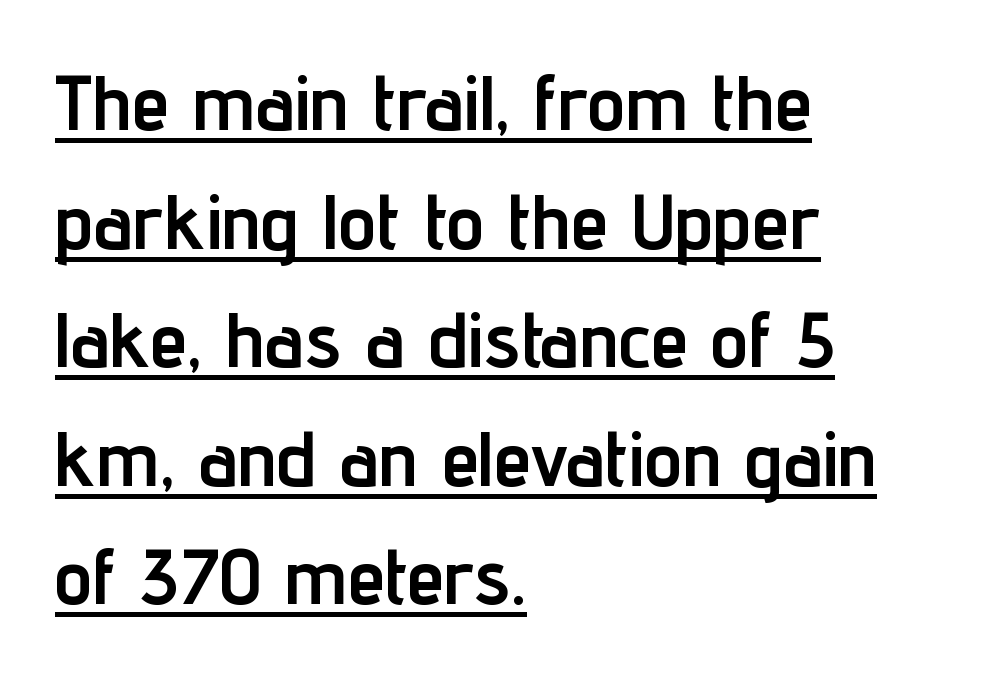
{"serif": "no", "italic": "no", "bold": "yes", "weight": "semibold", "width": "condensed", "stroke_contrast": "low", "x_height": "medium", "monospaced": "no", "underline": "yes", "align": "left", "line_spacing": "normal", "line_spacing_ratio": 1.54, "letter_spacing": "normal", "letter_spacing_em": 0.0, "glyph_px": 77}
